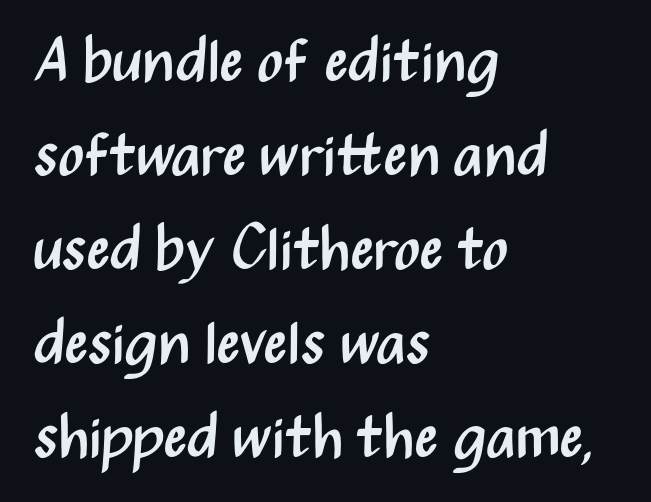
These lines sit exactly where default settings would place them. A student would call this left alignment; a typographer would say flush left, rag right. The type sits square on the baseline with zero lean. Spacing between characters is what you'd get straight out of the box. Decoration check: the copy has no underline.
